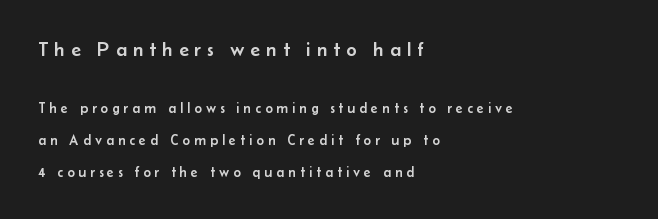
{"italic": "no", "underline": "no", "align": "left", "line_spacing": "loose", "line_spacing_ratio": 2.3, "letter_spacing": "wide", "letter_spacing_em": 0.3, "larger_block": "first", "size_ratio": 1.43, "glyph_px": 20}
